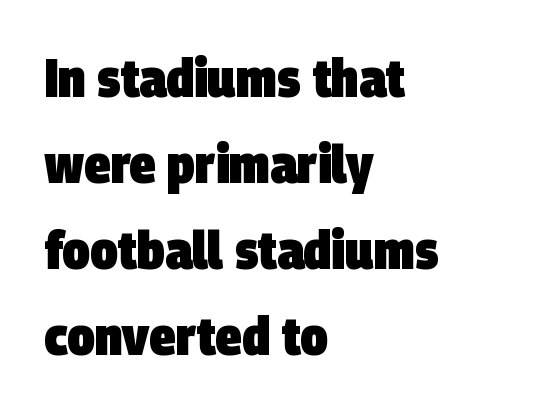
Alignment: flush left. Descender tails drop into unmarked territory. The sample has been set heavy, in full bold. Does extra space separate the letters? No, they use regular spacing.
